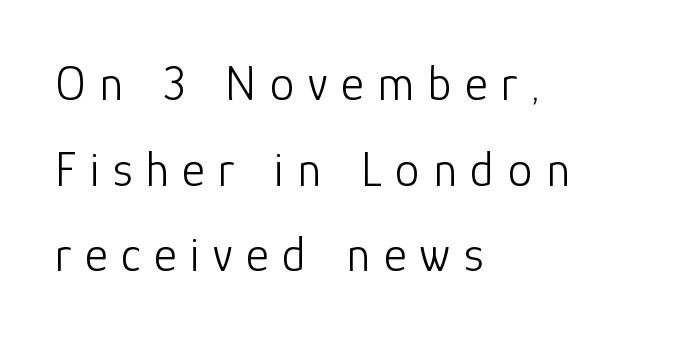
{"serif": "no", "italic": "no", "bold": "no", "weight": "light", "width": "normal", "stroke_contrast": "low", "x_height": "medium", "monospaced": "no", "underline": "no", "align": "left", "line_spacing_ratio": 1.75, "letter_spacing": "wide", "letter_spacing_em": 0.28, "glyph_px": 49}
